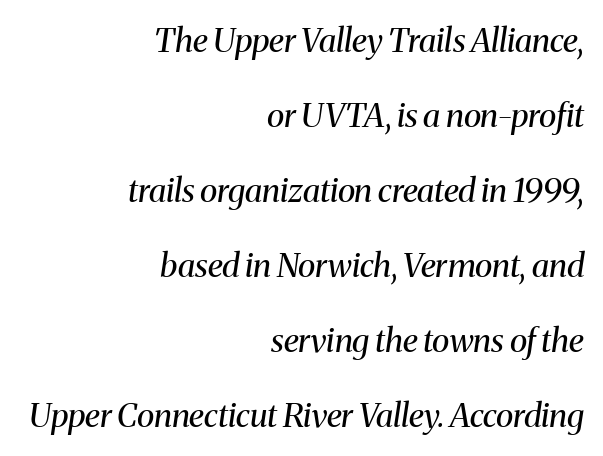
Q: Is the text bold? A: No.
Q: Is the text italic (slanted)? A: Yes, it leans right by about 8 degrees.
Q: Is the typeface a serif or a sans-serif typeface? A: Serif.
Q: Is the text underlined? A: No.
Q: How is the paragraph aligned? A: Right-aligned.
Q: Is the spacing between letters normal or unusually wide? A: Normal.
Q: Is the spacing between lines tight, normal or loose? A: Loose.
Q: Width (condensed, normal, or wide)? A: Normal.
Q: Stroke contrast? A: Medium.
Q: x-height? A: Medium.
Q: Monospaced? A: No.
